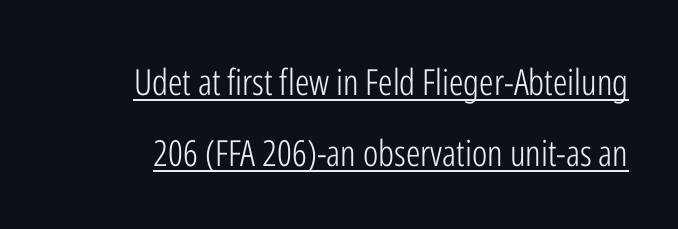
The image shows 36 px light, condensed sans-serif type, upright; set loose line spacing (1.96x), normal letter spacing, underlined; low stroke contrast and a medium x-height.
